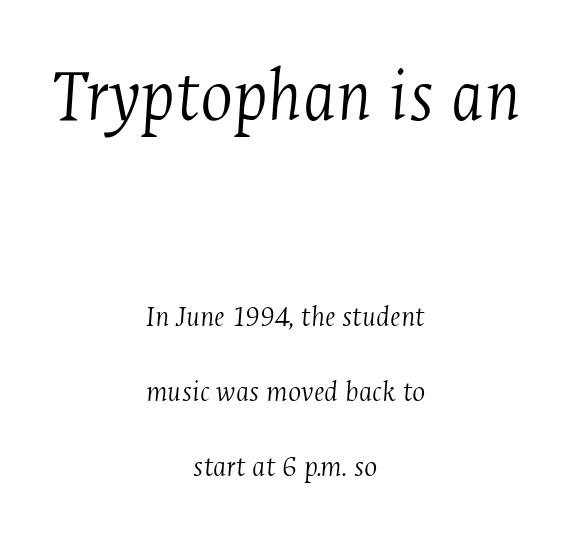
The letters advance in unequal steps, a hallmark of proportional type. The words here are not underlined. The upper block of text is set noticeably larger than the block beneath it. If you drew a line through each stem, it would be angled. The designer went with a serif here, giving each stem small feet. Stem width sits at or under what a default text font uses.
